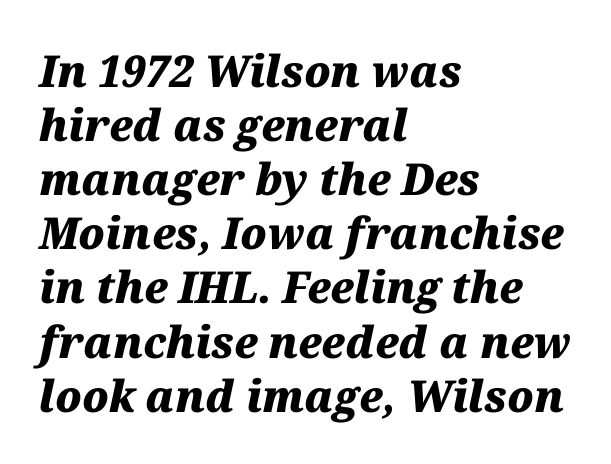
{"italic": "yes", "lean": "right", "slant_degrees": 12, "bold": "yes", "weight": "heavy", "width": "normal", "stroke_contrast": "medium", "x_height": "medium", "monospaced": "no", "underline": "no", "align": "left", "line_spacing_ratio": 1.23, "letter_spacing": "normal", "letter_spacing_em": 0.0, "glyph_px": 44}
